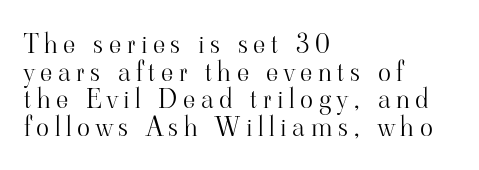
The image shows 27 px text type, upright; set left-aligned, tight line spacing (1.02x), unusually wide letter spacing (+0.21 em), not underlined.
